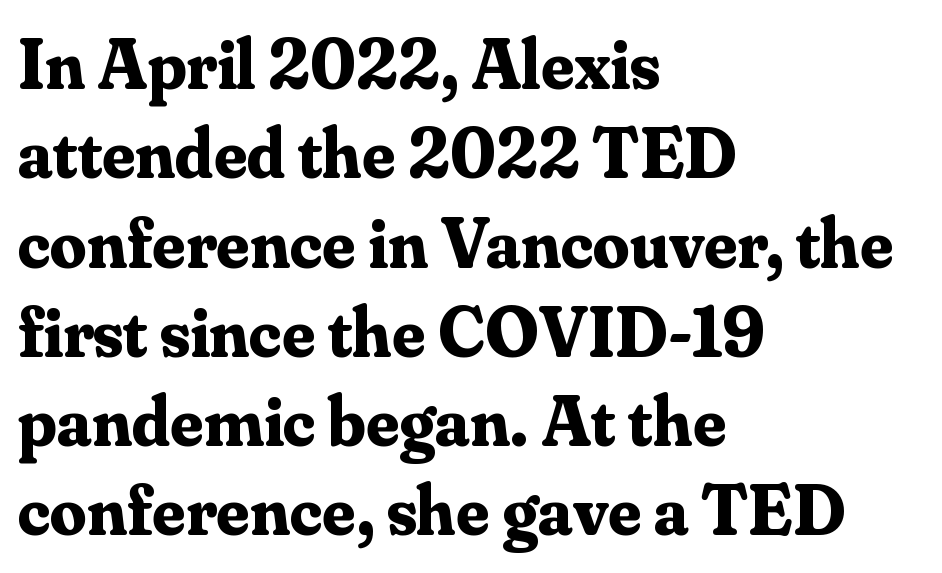
Q: Is the text bold? A: Yes.
Q: Is the text italic (slanted)? A: No, it is upright.
Q: Is the typeface a serif or a sans-serif typeface? A: Serif.
Q: Is the text underlined? A: No.
Q: How is the paragraph aligned? A: Left-aligned.
Q: Is the spacing between letters normal or unusually wide? A: Normal.
Q: Width (condensed, normal, or wide)? A: Normal.
Q: Stroke contrast? A: Medium.
Q: x-height? A: Small.
Q: Monospaced? A: No.
